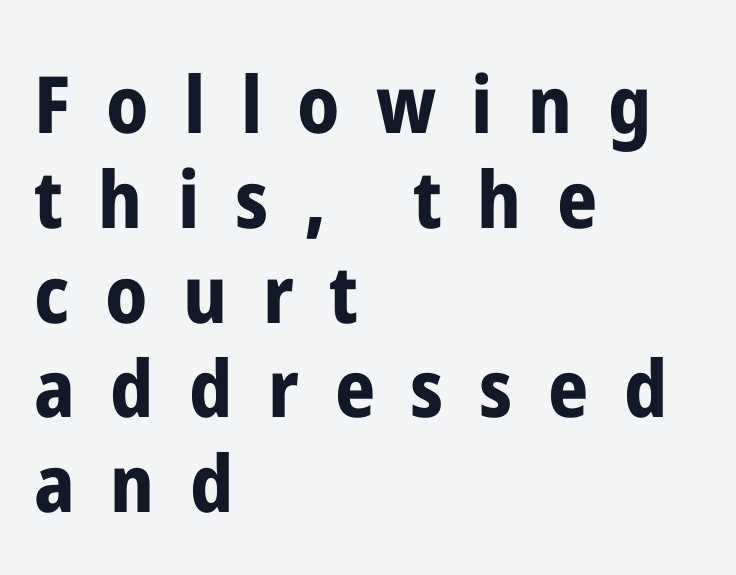
{"serif": "no", "italic": "no", "bold": "yes", "weight": "bold", "width": "condensed", "stroke_contrast": "low", "x_height": "medium", "monospaced": "no", "underline": "no", "align": "left", "line_spacing_ratio": 1.2, "letter_spacing": "wide", "letter_spacing_em": 0.45, "glyph_px": 79}
